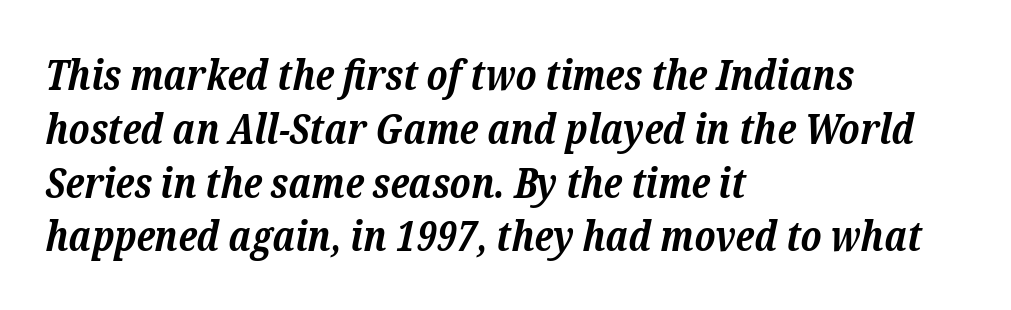
The image shows 42 px bold serif type, italic (leaning right); set left-aligned, normal line spacing (1.28x), normal letter spacing, not underlined; low stroke contrast and a medium x-height.
